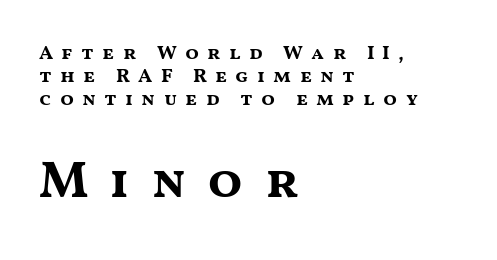
Q: Is the text bold? A: Yes.
Q: Is the text italic (slanted)? A: No, it is upright.
Q: Is the typeface a serif or a sans-serif typeface? A: Sans-serif.
Q: Is the text underlined? A: No.
Q: How is the paragraph aligned? A: Left-aligned.
Q: Is the spacing between letters normal or unusually wide? A: Unusually wide.
Q: Is the spacing between lines tight, normal or loose? A: Tight.
Q: Which block of text is set in a larger size, the first (top) or the second (bottom)? A: The second (bottom) one.
Q: Width (condensed, normal, or wide)? A: Wide.
Q: Stroke contrast? A: Medium.
Q: x-height? A: Medium.
Q: Monospaced? A: No.
